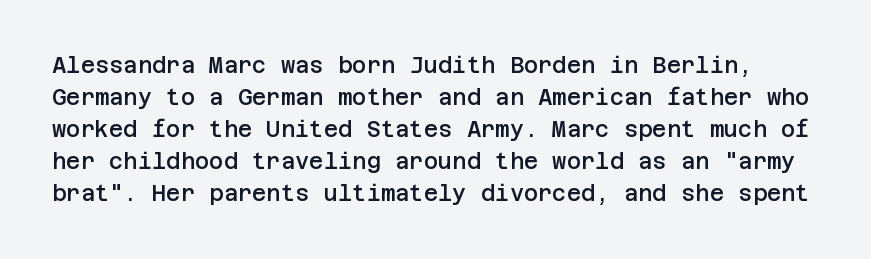
Stroke thickness is moderately raised; the sample reads as semibold. Compared with typical paragraphs, the rows here are spaced about the same. The lettering stays uniformly vertical, giving the passage a roman look. Any mark beneath the type? The region is blank. Spacing between characters is what you'd get straight out of the box.
